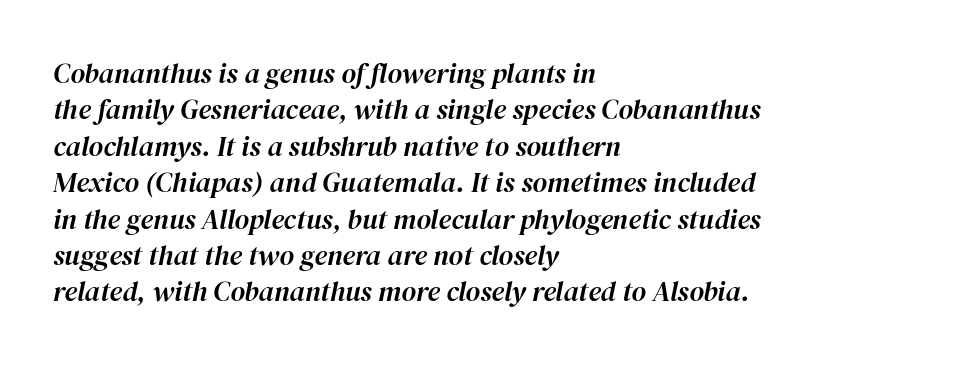
The text block is weighted toward the left margin, trailing off unevenly rightward. Rendered with sloped, italic letterforms. The rendering uses a moderate line-height, typical for paragraphs. Default kerning and tracking; the words read as compact shapes.
